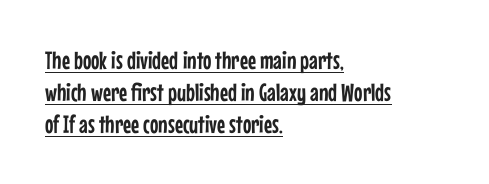
Quick note: not italic, upright. This is underlined copy, the kind a proofreader might mark for attention. A student would call this left alignment; a typographer would say flush left, rag right. There is no visible air inserted between adjacent glyphs. Compared with typical paragraphs, the rows here are spaced about the same.
